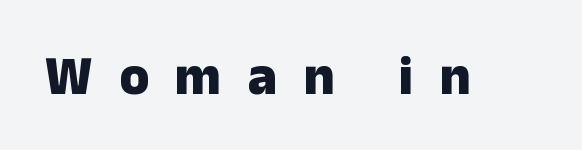
The lettering stays uniformly vertical, giving the passage a roman look. Glance below the letters and you will spot only blank space. Do the characters align in a grid? No, the font is proportional. Its strokes are broad and dark, the hallmark of bold type.
